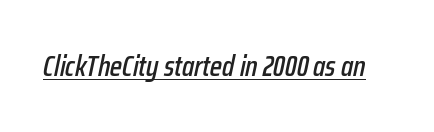
The image shows 29 px condensed type, italic (leaning right); set normal letter spacing, underlined; low stroke contrast and a medium x-height.
